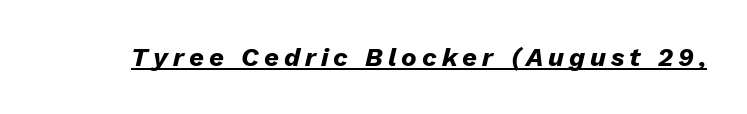
The image shows 26 px bold type, italic (leaning right); set underlined.
